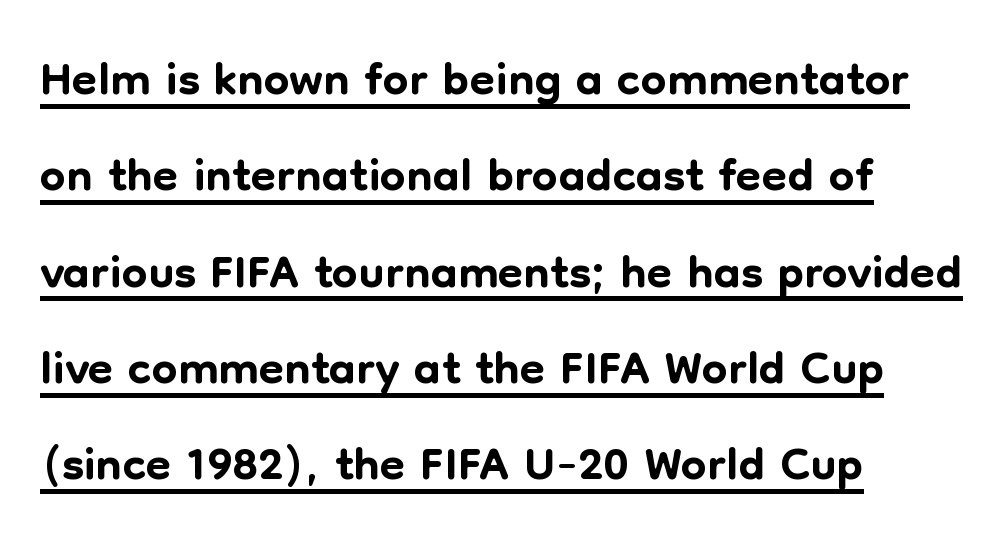
{"serif": "no", "italic": "no", "width": "normal", "stroke_contrast": "low", "x_height": "medium", "monospaced": "no", "underline": "yes", "align": "left", "line_spacing": "normal", "line_spacing_ratio": 1.32, "letter_spacing": "normal", "letter_spacing_em": 0.0, "glyph_px": 73}
